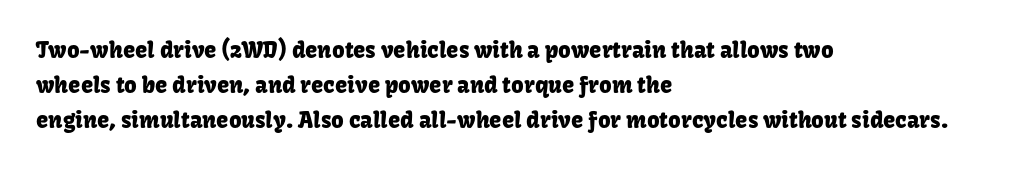
The face used here is rendered with its standard letterfit. A bare baseline throughout the passage. The compositor pushed each line to the left boundary. Regarding leading, the lines here are spaced in the standard way.
